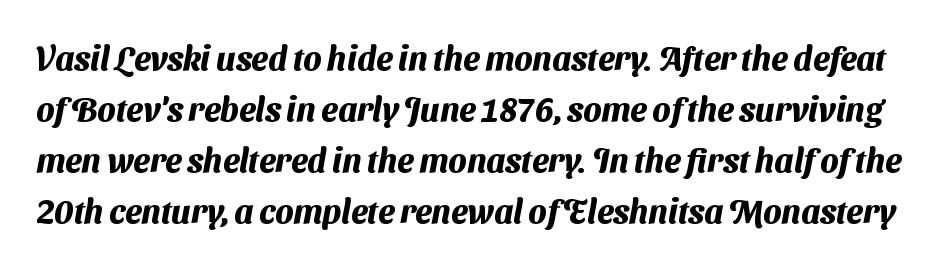
{"serif": "no", "bold": "yes", "weight": "heavy", "width": "normal", "stroke_contrast": "medium", "x_height": "medium", "monospaced": "no", "underline": "no", "line_spacing": "normal", "line_spacing_ratio": 1.55, "letter_spacing": "normal", "letter_spacing_em": 0.0, "glyph_px": 33}
